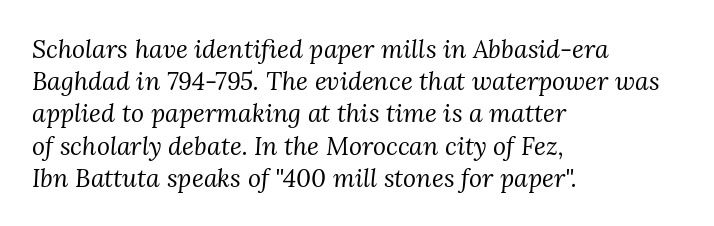
A typesetter would call this leading conventional body-copy spacing. The paragraph shown leans on its left margin. The strip under each line holds only bare page. The horizontal fit of the characters is conventional and even. The letterforms sit at book weight or below. When letters slant like this, we call the style italic.
